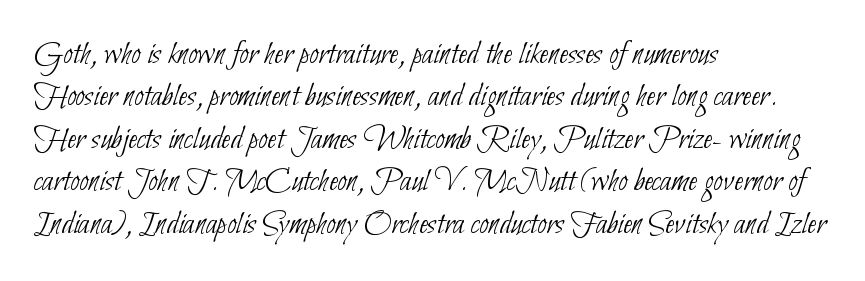
Beneath every word, the page is bare. Each letter's strokes conclude bluntly, with no projecting serifs. Here the glyphs are tracked normally, forming tight word shapes. The ragged edge is on the right, which tells us the setting is flush left. Quick note: interline space is typical.
